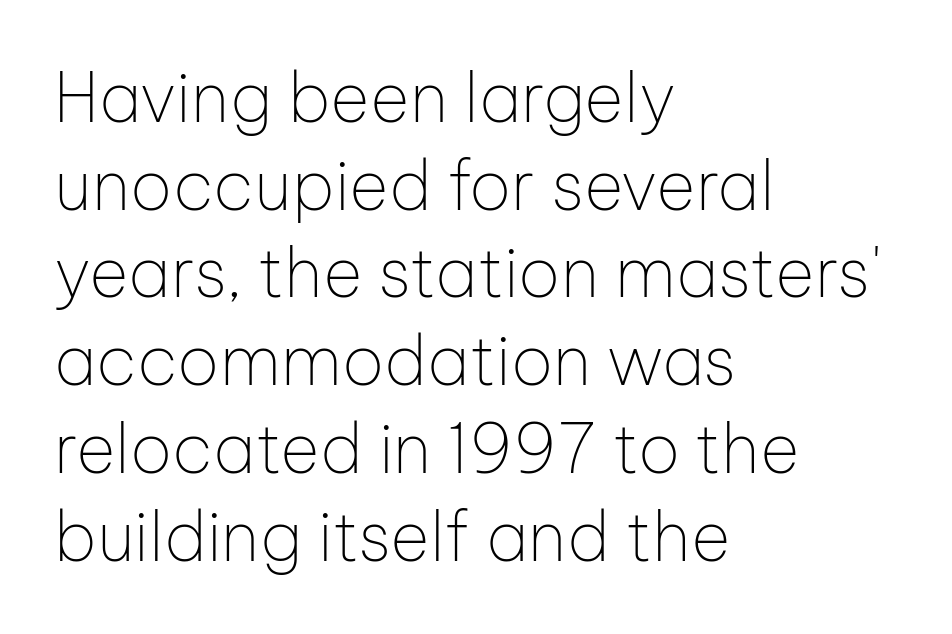
The image shows 68 px thin sans-serif type, upright; set left-aligned, normal line spacing (1.29x), normal letter spacing, not underlined; low stroke contrast and a medium x-height.
